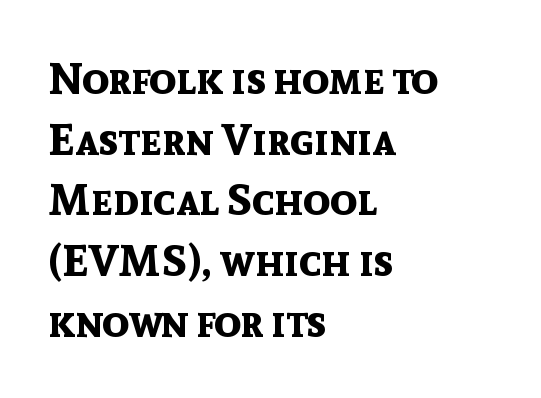
Do the characters align in a grid? No, the font is proportional. In terms of weight, the rendering is a true, heavy bold. Underlining? Definitely not there. This rendering employs a face without finishing strokes, i.e., a sans-serif.
